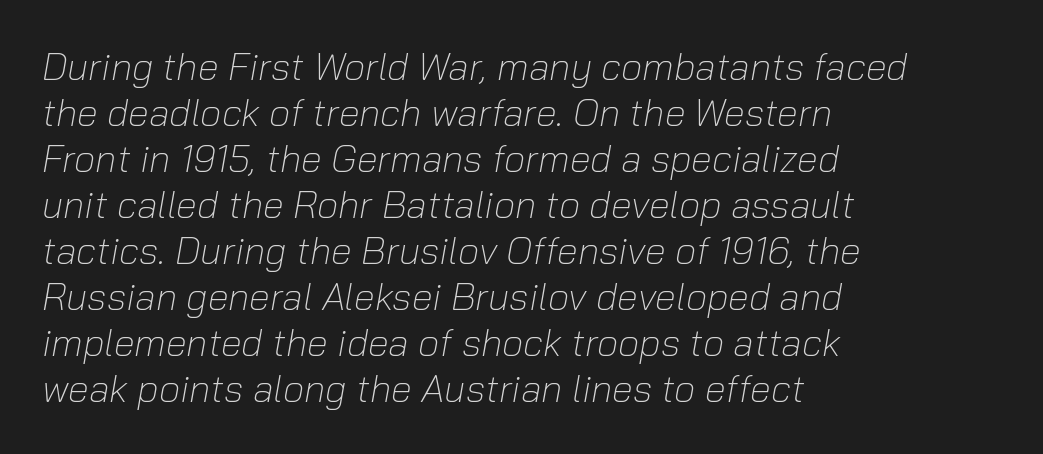
{"italic": "yes", "lean": "right", "slant_degrees": 10, "bold": "no", "weight": "light", "width": "normal", "stroke_contrast": "low", "x_height": "medium", "monospaced": "no", "underline": "no", "align": "left", "line_spacing_ratio": 1.21, "letter_spacing": "normal", "letter_spacing_em": 0.0, "glyph_px": 38}
